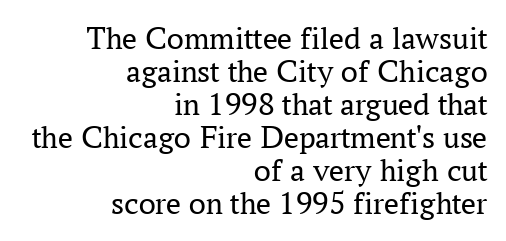
This reads as an unemphasized weight, regular at the heaviest. Check the space under the baseline: it is left empty. Short note: letters normally spaced. One glance says dense: line gaps are narrower than usual. Casual observation: everything's shoved over to the right.
